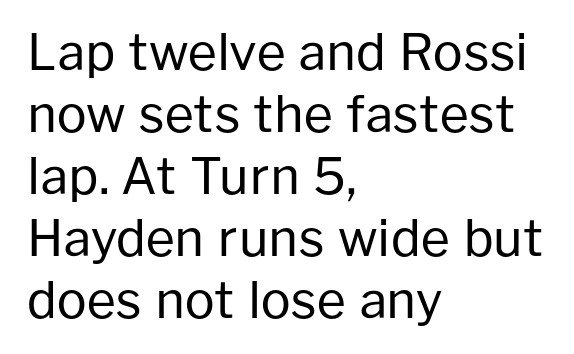
The image shows 50 px regular-weight sans-serif type, upright; set left-aligned, line spacing 1.24x, normal letter spacing, not underlined; low stroke contrast and a medium x-height.
